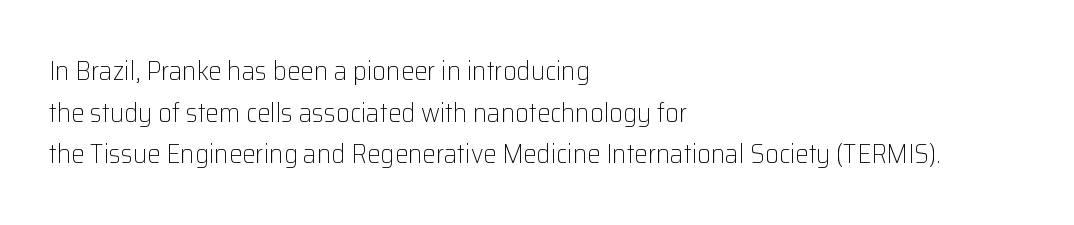
{"italic": "no", "bold": "no", "underline": "no", "align": "left", "line_spacing": "normal", "line_spacing_ratio": 1.54, "letter_spacing": "normal", "letter_spacing_em": 0.0, "glyph_px": 27}
